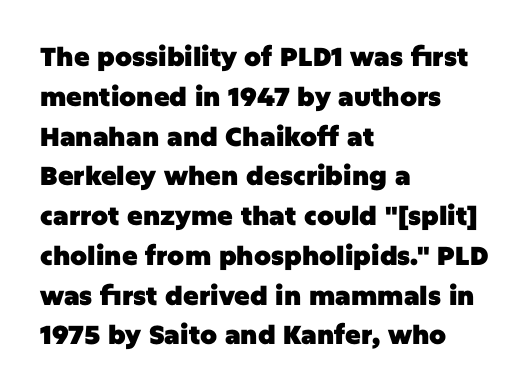
The image shows 26 px bold type, upright; set left-aligned, normal line spacing (1.53x), normal letter spacing, not underlined.
